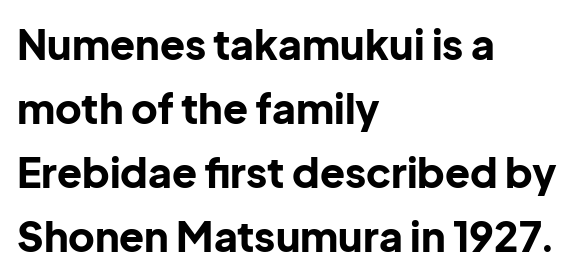
{"serif": "no", "italic": "no", "bold": "yes", "weight": "bold", "width": "normal", "stroke_contrast": "low", "x_height": "medium", "monospaced": "no", "underline": "no", "align": "left", "line_spacing": "normal", "line_spacing_ratio": 1.56, "letter_spacing": "normal", "letter_spacing_em": 0.0, "glyph_px": 41}
